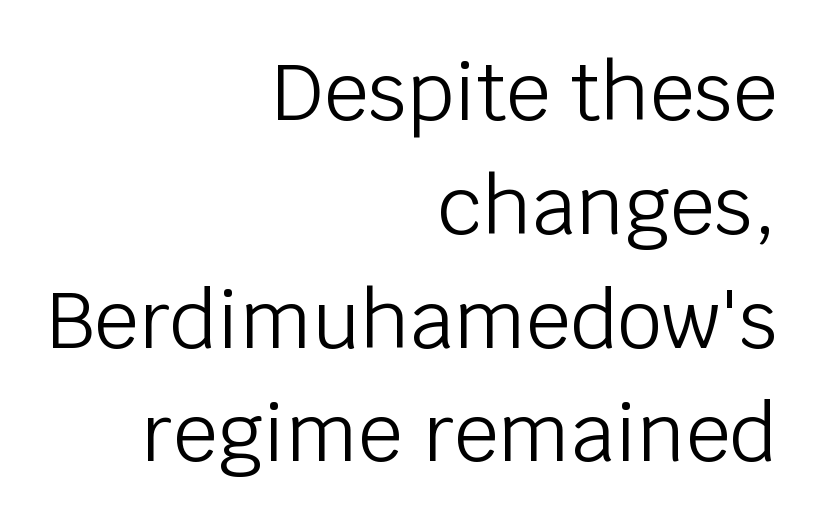
Q: Is the text bold? A: No.
Q: Is the text italic (slanted)? A: No, it is upright.
Q: Is the typeface a serif or a sans-serif typeface? A: Sans-serif.
Q: Is the text underlined? A: No.
Q: How is the paragraph aligned? A: Right-aligned.
Q: Is the spacing between letters normal or unusually wide? A: Normal.
Q: Is the spacing between lines tight, normal or loose? A: Normal.
Q: Width (condensed, normal, or wide)? A: Normal.
Q: Stroke contrast? A: Low.
Q: x-height? A: Large.
Q: Monospaced? A: No.
